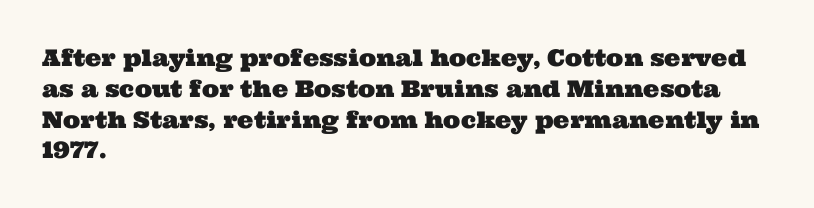
Spacing between characters is what you'd get straight out of the box. Evenly set lines give the paragraph a standard silhouette. Clear beneath every line of the passage. These lines are set flush left with a ragged right edge.
